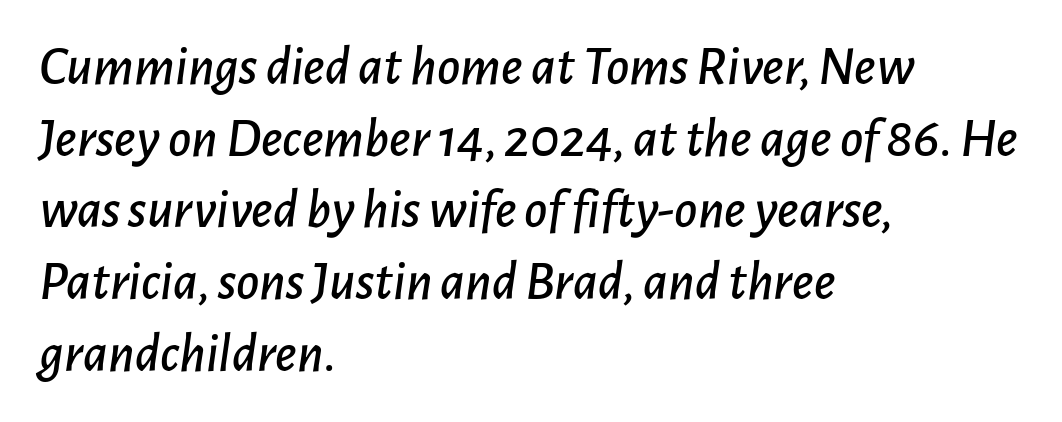
The compositor pushed each line to the left boundary. The face used here is proportionally spaced, like ordinary book or web type. A bare baseline throughout the passage. Notice how the stems are inclined rather than vertical — that's the hallmark of italics.
